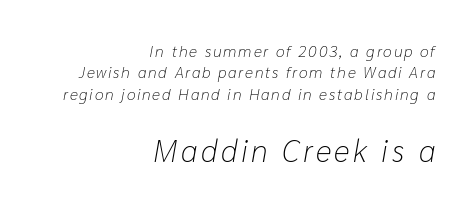
Reading top to bottom, the characters get bigger at the block break. The whole block is typeset with a tilt. These lines sit exactly where default settings would place them. This sample is right-justified, so line beginnings fall wherever the words allow. Stroke thickness stays within the range of a standard reading face or lighter. Is this a fixed-width face? No — the glyphs have proportional, varying widths.
